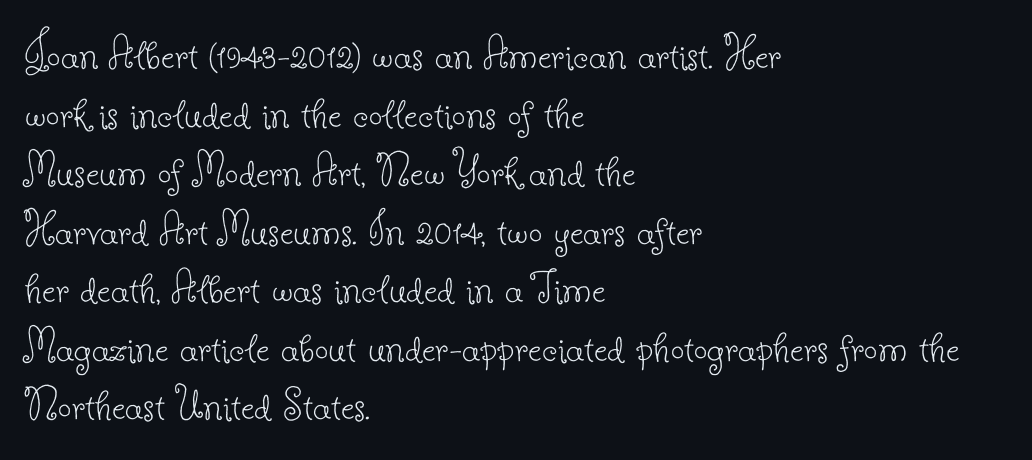
{"serif": "yes", "italic": "no", "bold": "no", "weight": "thin", "width": "normal", "stroke_contrast": "low", "x_height": "small", "monospaced": "no", "underline": "no", "align": "left", "line_spacing_ratio": 1.22, "letter_spacing": "normal", "letter_spacing_em": 0.0, "glyph_px": 48}
